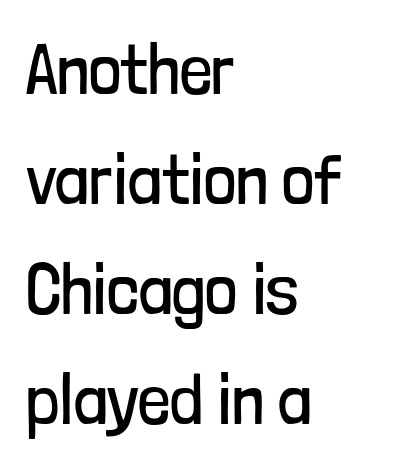
{"serif": "no", "italic": "no", "bold": "no", "weight": "regular", "width": "condensed", "stroke_contrast": "low", "x_height": "medium", "monospaced": "no", "underline": "no", "align": "left", "line_spacing": "normal", "line_spacing_ratio": 1.55, "letter_spacing": "normal", "letter_spacing_em": 0.0, "glyph_px": 71}
